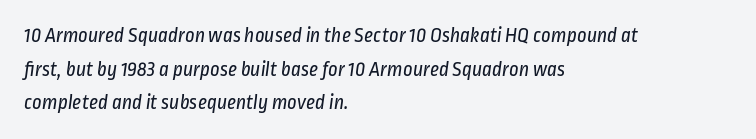
Q: Is the text bold? A: No.
Q: Is the text underlined? A: No.
Q: How is the paragraph aligned? A: Left-aligned.
Q: Is the spacing between letters normal or unusually wide? A: Normal.
Q: Is the spacing between lines tight, normal or loose? A: Normal.
